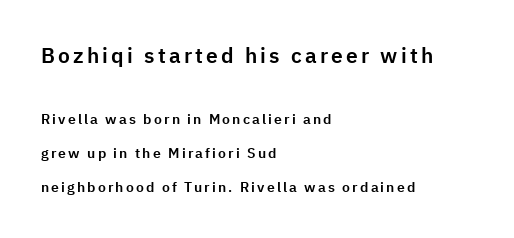
{"italic": "no", "underline": "no", "align": "left", "line_spacing": "loose", "line_spacing_ratio": 2.44, "larger_block": "first", "size_ratio": 1.5, "glyph_px": 21}
